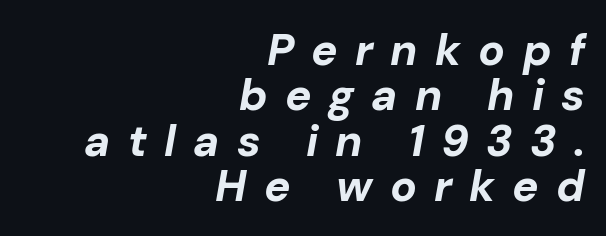
The image shows 44 px bold type, italic (leaning right); set right-aligned, tight line spacing (1.03x), unusually wide letter spacing (+0.39 em), not underlined; low stroke contrast and a medium x-height.
